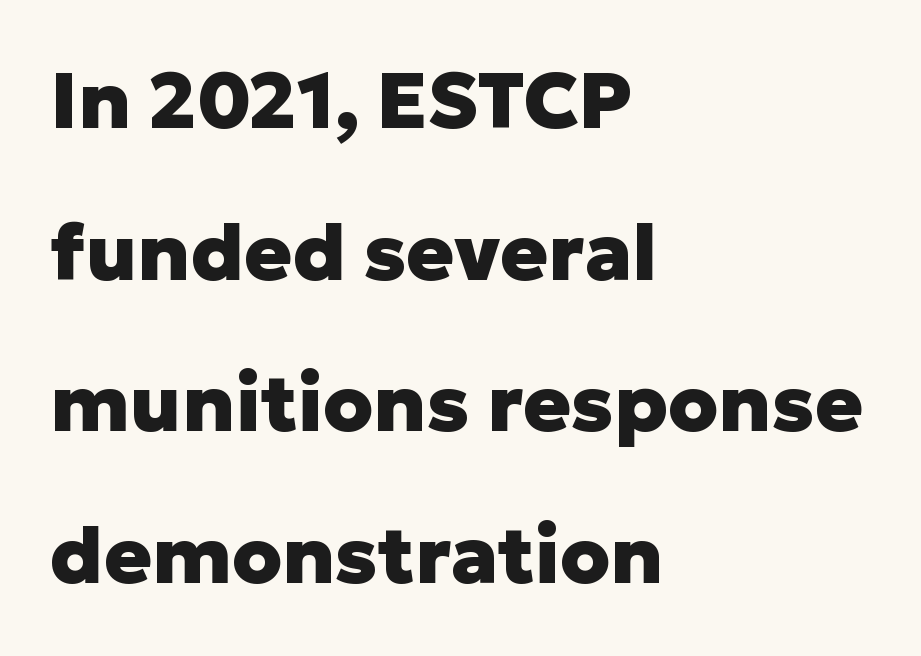
Q: Is the text bold? A: Yes.
Q: Is the text italic (slanted)? A: No, it is upright.
Q: Is the typeface a serif or a sans-serif typeface? A: Sans-serif.
Q: Is the text underlined? A: No.
Q: How is the paragraph aligned? A: Left-aligned.
Q: Is the spacing between letters normal or unusually wide? A: Normal.
Q: Is the spacing between lines tight, normal or loose? A: Loose.
Q: Width (condensed, normal, or wide)? A: Normal.
Q: Stroke contrast? A: Low.
Q: x-height? A: Medium.
Q: Monospaced? A: No.
